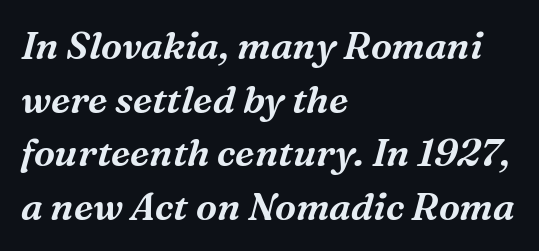
You could not count columns in this text — the font is proportionally spaced. Leftover space on each line is placed entirely after the last word. One glance says typical: line gaps are just what's usual. Each row of text sits above clean, open space.
